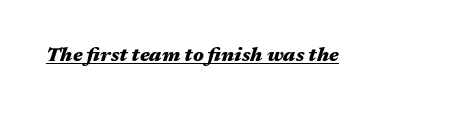
The image shows 20 px bold type, italic (leaning right); set normal letter spacing, underlined.
